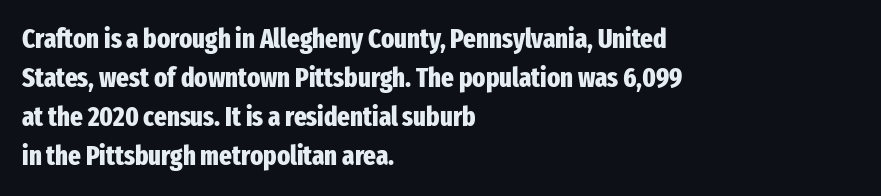
The typography opts for an upright posture over an oblique one. The face used here has the dense, thick strokes of a bold. Words float on clear page, feet unadorned. The typesetter chose a ragged-right arrangement here.
